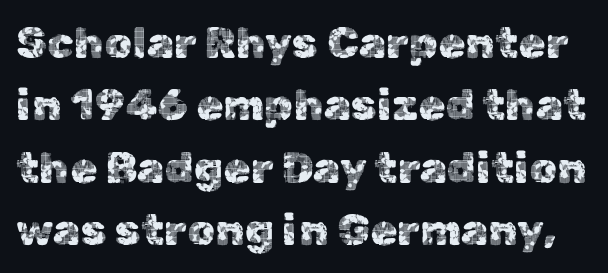
This sample has the flowing, uneven cadence of proportional lettering. The letters stand straight up with perfectly vertical stems. Each letter's strokes conclude bluntly, with no projecting serifs. The designer left line spacing at the default. Characters follow at the spacing the type designer built in. Has an underline been added? It has not.
